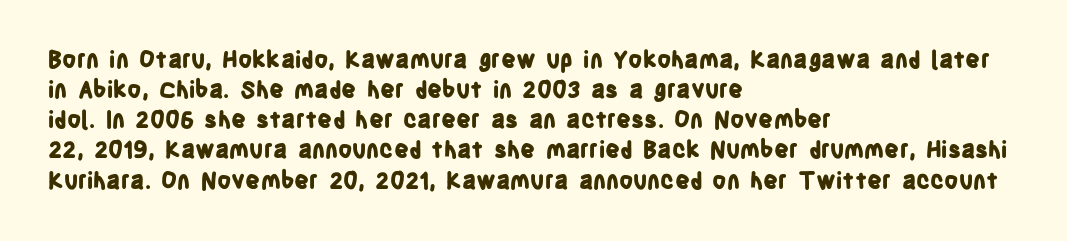
Does extra space separate the letters? No, they use regular spacing. The passage is arranged the way most books set body copy — flush left. Successive baselines arrive at the customary interval. Posture: upright roman. Is the type bold? Yes — the strokes are clearly thick and heavy.
